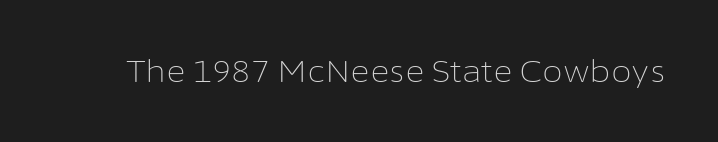
{"serif": "no", "italic": "no", "bold": "no", "weight": "light", "width": "normal", "stroke_contrast": "low", "x_height": "medium", "monospaced": "no", "underline": "no", "letter_spacing": "normal", "letter_spacing_em": 0.0, "glyph_px": 30}
